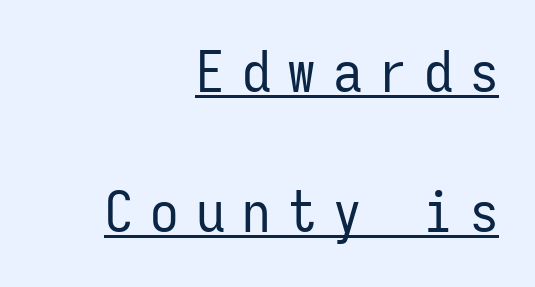
The specimen includes a rule beneath the text block's lines. The designer dialed line spacing up above the default. The compositor pushed each line to the right boundary. Counters stay open thanks to moderate or lighter strokes. The passage shown is typed in a monospace face where columns stay perfectly aligned.
